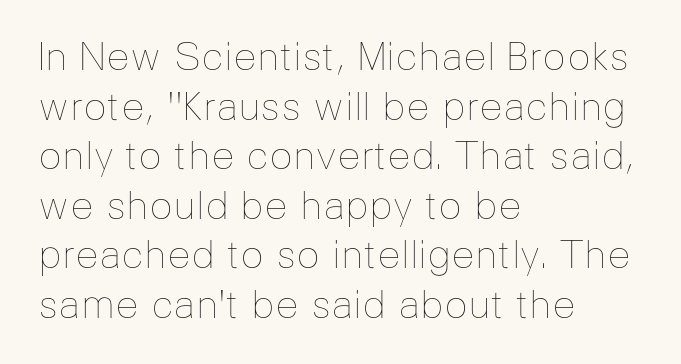
Q: Is the text bold? A: No.
Q: Is the text italic (slanted)? A: No, it is upright.
Q: Is the text underlined? A: No.
Q: How is the paragraph aligned? A: Left-aligned.
Q: Is the spacing between letters normal or unusually wide? A: Normal.
Q: Is the spacing between lines tight, normal or loose? A: Normal.
Q: Width (condensed, normal, or wide)? A: Normal.
Q: Stroke contrast? A: Low.
Q: x-height? A: Medium.
Q: Monospaced? A: No.
